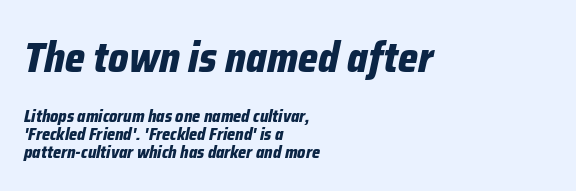
Bold? Absolutely — the strokes are thick and heavy. Vertical spacing — tight. Which margin do the lines hug? The left one — the right edge is uneven. Slanted lettering throughout.
